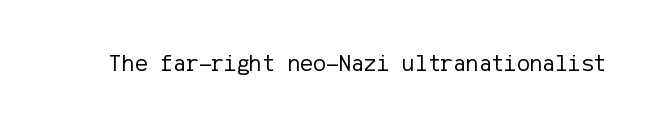
Q: Is the text bold? A: No.
Q: Is the text italic (slanted)? A: No, it is upright.
Q: Is the text underlined? A: No.
Q: Is the spacing between letters normal or unusually wide? A: Normal.
